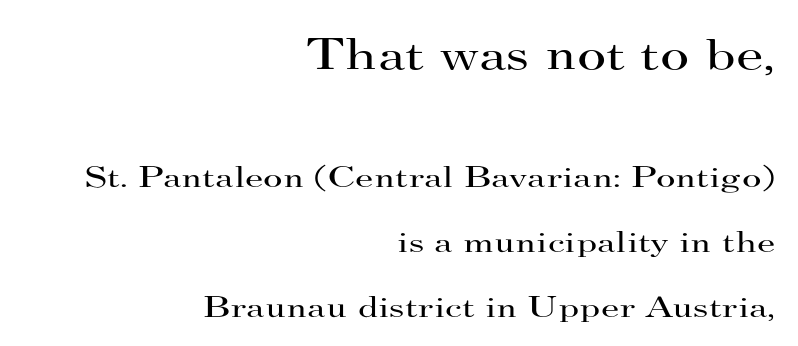
Q: Is the text bold? A: No.
Q: Is the text italic (slanted)? A: No, it is upright.
Q: Is the typeface a serif or a sans-serif typeface? A: Serif.
Q: Is the text underlined? A: No.
Q: How is the paragraph aligned? A: Right-aligned.
Q: Is the spacing between letters normal or unusually wide? A: Normal.
Q: Is the spacing between lines tight, normal or loose? A: Loose.
Q: Which block of text is set in a larger size, the first (top) or the second (bottom)? A: The first (top) one.
Q: Width (condensed, normal, or wide)? A: Wide.
Q: Stroke contrast? A: High.
Q: x-height? A: Small.
Q: Monospaced? A: No.
